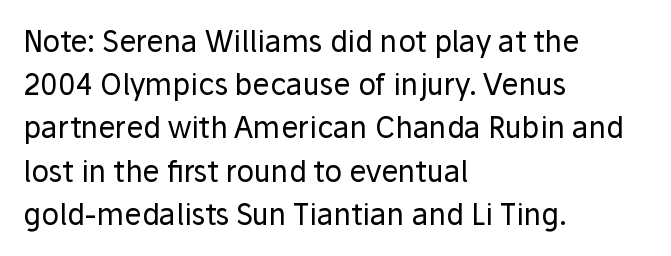
{"serif": "no", "italic": "no", "bold": "no", "weight": "regular", "width": "normal", "stroke_contrast": "low", "x_height": "medium", "monospaced": "no", "underline": "no", "align": "left", "line_spacing": "normal", "line_spacing_ratio": 1.49, "letter_spacing": "normal", "letter_spacing_em": 0.0, "glyph_px": 29}
